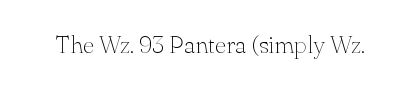
The rendering keeps characters at their native spacing. The font sits on the lighter half of the weight spectrum, regular included. Quick note: underline off. Is there any slant? The stems are plumb.
